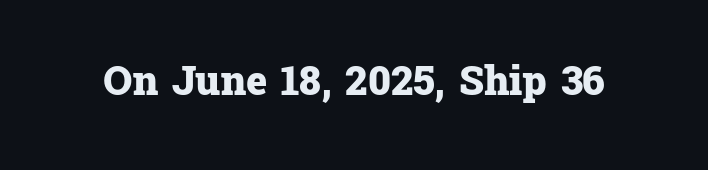
The image shows 40 px heavy serif type, upright; set normal letter spacing, not underlined; low stroke contrast and a medium x-height.
